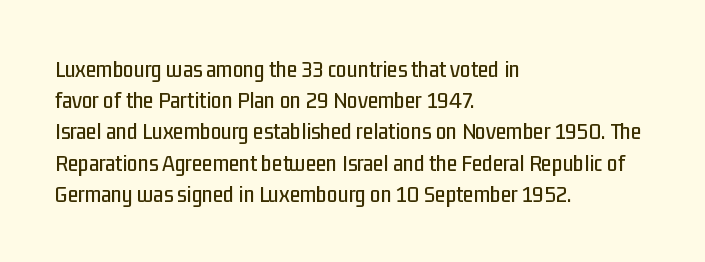
Q: Is the text italic (slanted)? A: No, it is upright.
Q: Is the text underlined? A: No.
Q: How is the paragraph aligned? A: Left-aligned.
Q: Is the spacing between letters normal or unusually wide? A: Normal.
Q: Is the spacing between lines tight, normal or loose? A: Normal.
